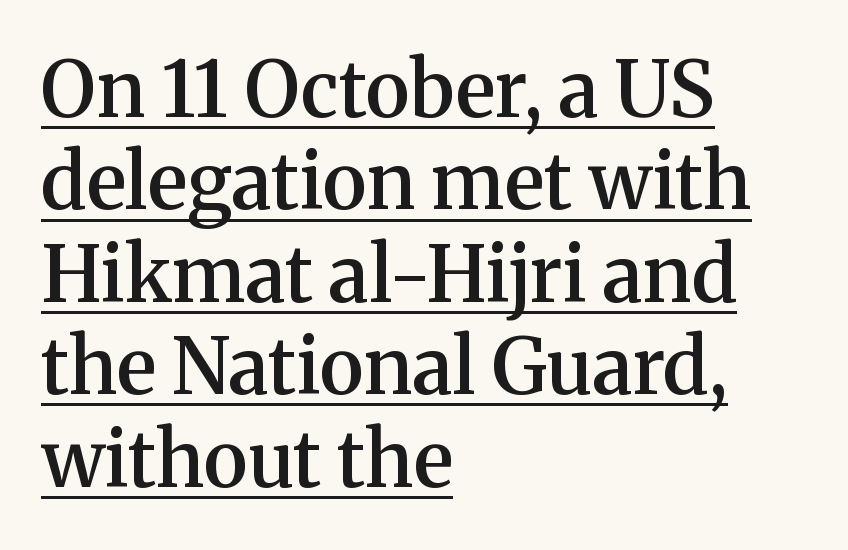
To sum up the face: it has serifs. Inter-character spacing is left at the font's built-in metrics. Decoration check: the copy is underlined. Students, this is semibold: more ink than regular, less than bold. The passage shown is typed in a proportional face where columns would drift. The setting favours the left margin, as ordinary paragraphs usually do.
